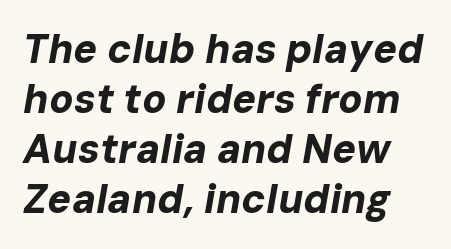
{"italic": "yes", "lean": "right", "slant_degrees": 10, "bold": "yes", "weight": "bold", "width": "normal", "stroke_contrast": "low", "x_height": "medium", "monospaced": "no", "underline": "no", "line_spacing": "normal", "line_spacing_ratio": 1.25, "letter_spacing": "normal", "letter_spacing_em": 0.0, "glyph_px": 40}
